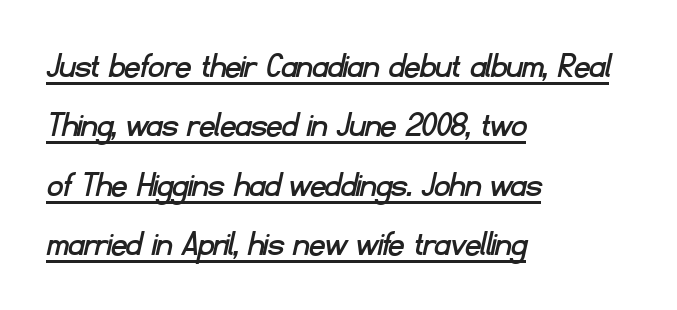
The image shows 38 px sans-serif type; set left-aligned, normal line spacing (1.56x), normal letter spacing, underlined; low stroke contrast and a small x-height.
